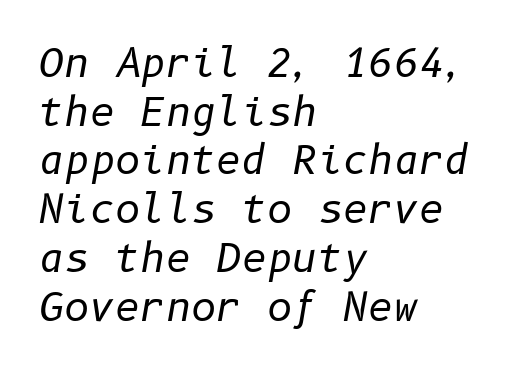
When letters slant like this, we call the style italic. Students, note that the glyphs here touch the page at normal intervals. No word sits above an underline. The rag falls on the right side of this text block. Stem width sits at or under what a default text font uses.
